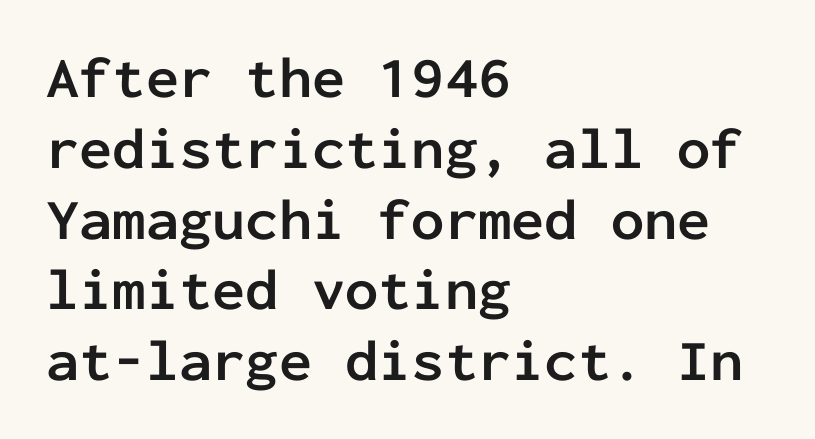
{"serif": "no", "italic": "no", "bold": "yes", "weight": "semibold", "width": "normal", "stroke_contrast": "low", "x_height": "medium", "monospaced": "yes", "underline": "no", "align": "left", "line_spacing_ratio": 1.2, "letter_spacing": "normal", "letter_spacing_em": 0.0, "glyph_px": 59}
